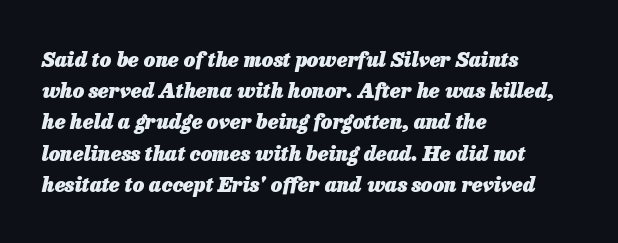
The image shows 20 px bold type, italic (leaning right); set left-aligned, normal line spacing (1.56x), normal letter spacing, not underlined.
